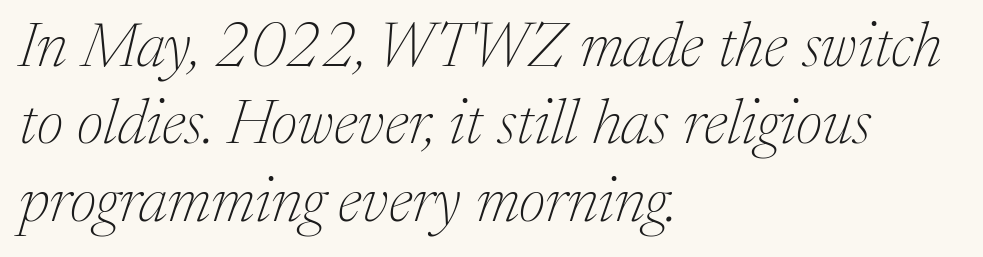
This rendering leaves character spacing at its baseline value. Observe the serifs anchoring each vertical stroke in this sample. This sample has the flowing, uneven cadence of proportional lettering. All the whitespace from short lines collects on the right. No heavy texture on the line: the type isn't bold.
